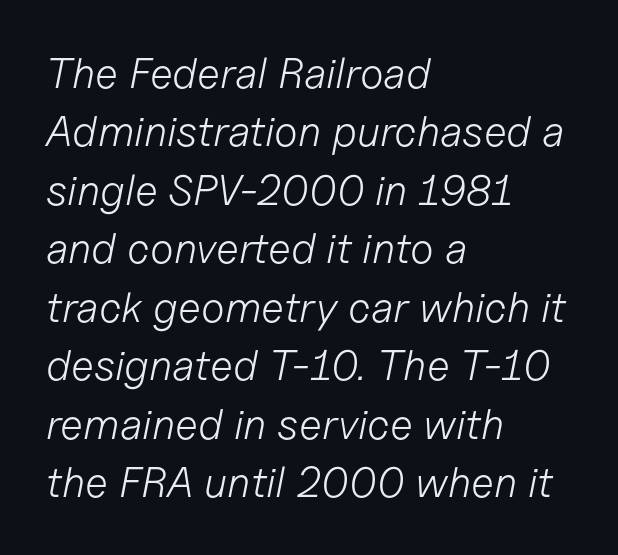
Italic? Definitely — the glyphs are oblique. These lines sit exactly where default settings would place them. Is the stroke heavy? The answer is a plain regular-or-lighter. Every row of glyphs begins at an identical x-position on the left. A typesetter would call this proportional, since set widths differ per character.
